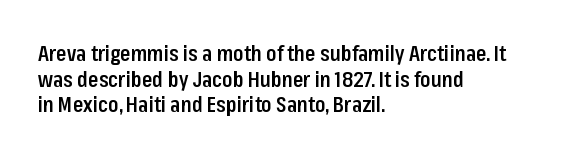
Nobody drew a line under any word here. The letters stand straight up with perfectly vertical stems. Emphasis by weight is partial: semibold. Nobody touched the tracking dial on this one. Compared with a centered layout, this one pins lines to the left instead.
